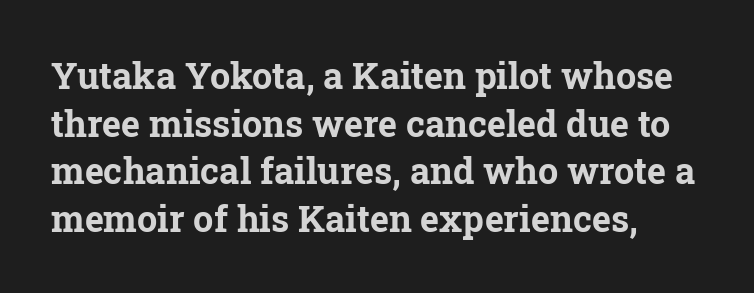
The image shows 36 px bold serif type, upright; set left-aligned, normal line spacing (1.32x), normal letter spacing, not underlined; low stroke contrast and a medium x-height.
